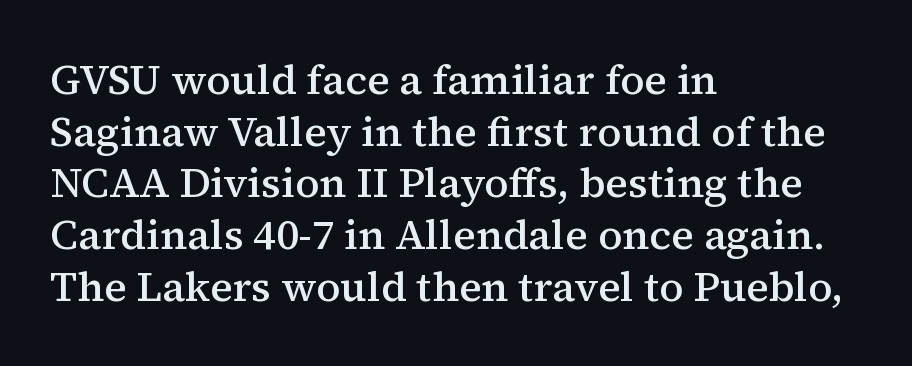
The image shows 42 px semibold serif type, upright; set left-aligned, line spacing 1.23x, normal letter spacing, not underlined; medium stroke contrast and a medium x-height.
